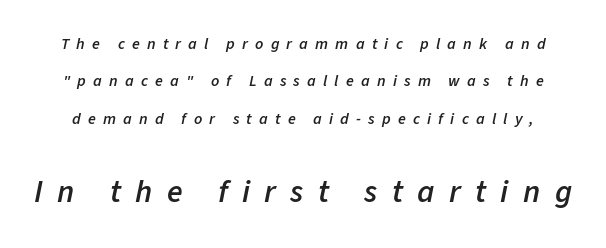
{"italic": "yes", "lean": "right", "slant_degrees": 11, "bold": "semi", "weight": "semibold", "width": "normal", "stroke_contrast": "low", "x_height": "medium", "monospaced": "no", "underline": "no", "line_spacing": "loose", "line_spacing_ratio": 2.33, "letter_spacing": "wide", "letter_spacing_em": 0.45, "larger_block": "second", "size_ratio": 2.0, "glyph_px": 32}
